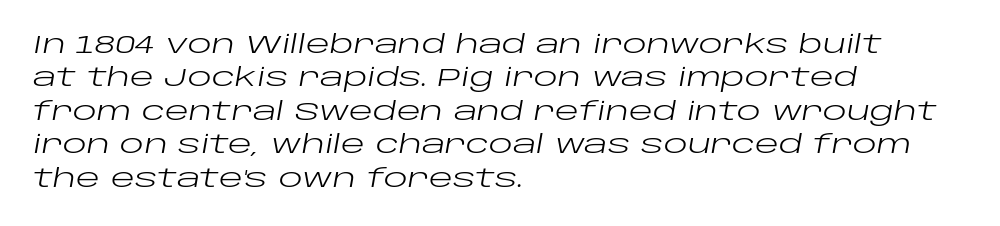
Short note: letters normally spaced. Regular leading. The paragraph has a hard left edge and a soft right edge. The passage shown is not bold in any degree. The text carries the slant typical of an italic or oblique font. The glyphs are unaccompanied by any horizontal stroke below them.
